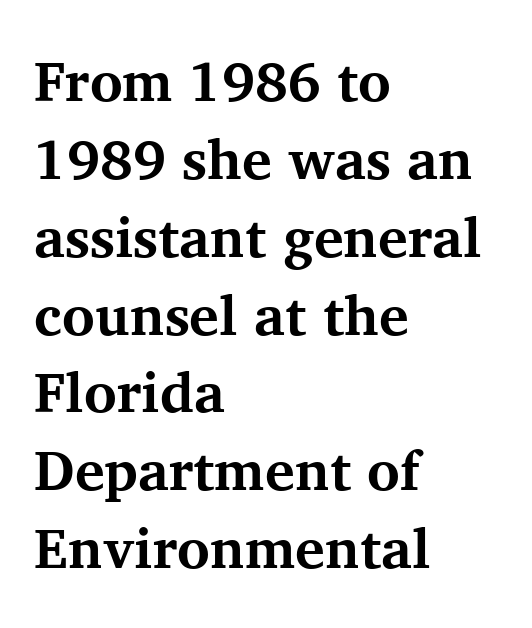
The image shows 56 px bold serif type, upright; set left-aligned, normal line spacing (1.39x), normal letter spacing, not underlined; medium stroke contrast and a medium x-height.
